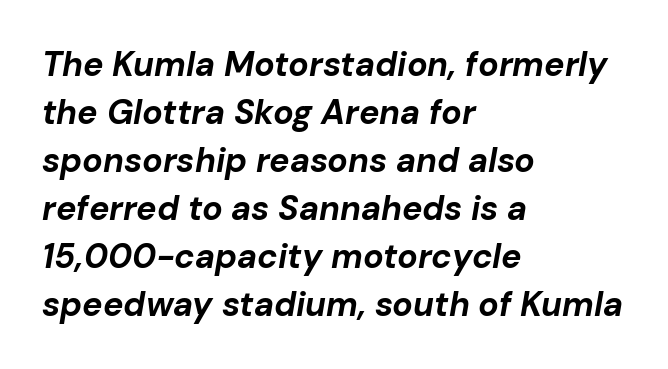
{"italic": "yes", "lean": "right", "slant_degrees": 10, "bold": "yes", "weight": "bold", "width": "normal", "stroke_contrast": "low", "x_height": "medium", "monospaced": "no", "underline": "no", "align": "left", "line_spacing": "normal", "line_spacing_ratio": 1.41, "letter_spacing": "normal", "letter_spacing_em": 0.0, "glyph_px": 34}
